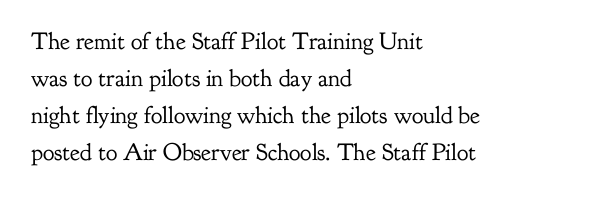
Vertical strokes here are truly vertical. Every row of glyphs begins at an identical x-position on the left. Between one letter and the next there's only the usual sliver of space. Only glyphs here, with clear space below each row.
